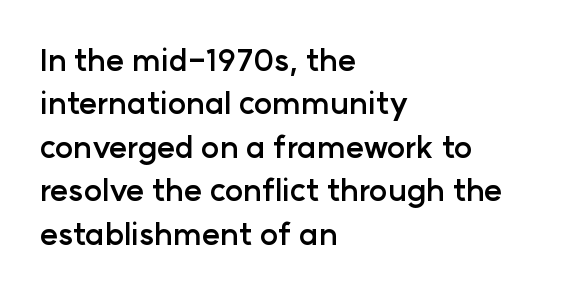
Q: Is the text bold? A: Yes.
Q: Is the text italic (slanted)? A: No, it is upright.
Q: Is the typeface a serif or a sans-serif typeface? A: Sans-serif.
Q: Is the text underlined? A: No.
Q: How is the paragraph aligned? A: Left-aligned.
Q: Is the spacing between letters normal or unusually wide? A: Normal.
Q: Is the spacing between lines tight, normal or loose? A: Normal.
Q: Width (condensed, normal, or wide)? A: Normal.
Q: Stroke contrast? A: Low.
Q: x-height? A: Medium.
Q: Monospaced? A: No.
